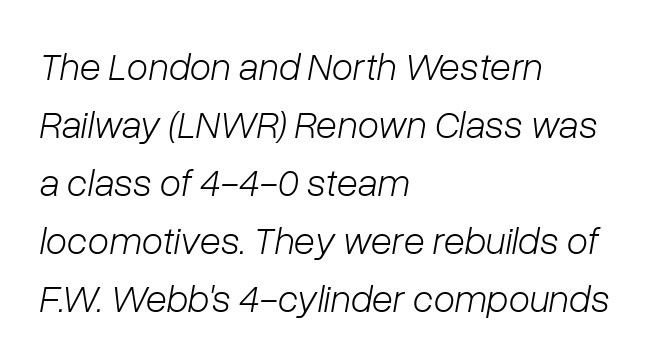
Q: Is the text bold? A: No.
Q: Is the text italic (slanted)? A: Yes, it leans right by about 10 degrees.
Q: Is the text underlined? A: No.
Q: How is the paragraph aligned? A: Left-aligned.
Q: Is the spacing between letters normal or unusually wide? A: Normal.
Q: Is the spacing between lines tight, normal or loose? A: Normal.
Q: Width (condensed, normal, or wide)? A: Normal.
Q: Stroke contrast? A: Low.
Q: x-height? A: Medium.
Q: Monospaced? A: No.
